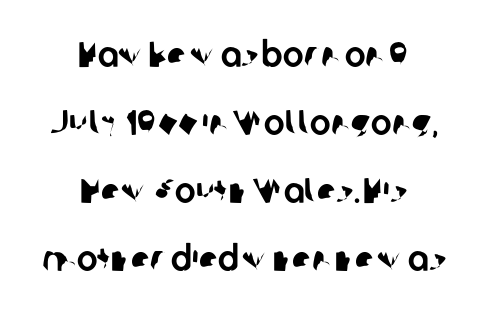
The image shows 35 px sans-serif type; set centered, loose line spacing (1.94x), normal letter spacing, not underlined; low stroke contrast and a medium x-height.
